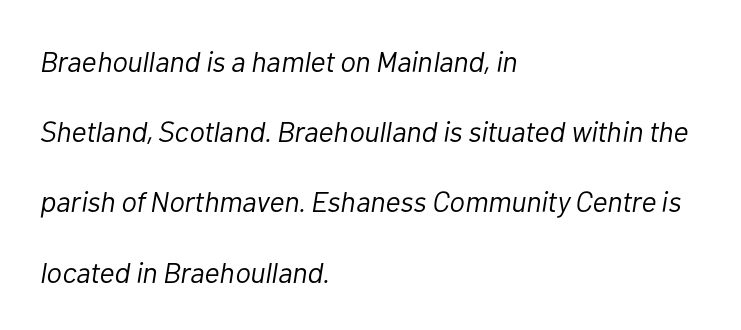
The image shows 29 px light type, italic (leaning right); set left-aligned, loose line spacing (2.42x), normal letter spacing, not underlined; low stroke contrast and a medium x-height.
